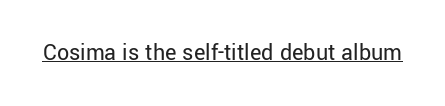
The image shows 24 px text type, upright; set normal letter spacing, underlined.
